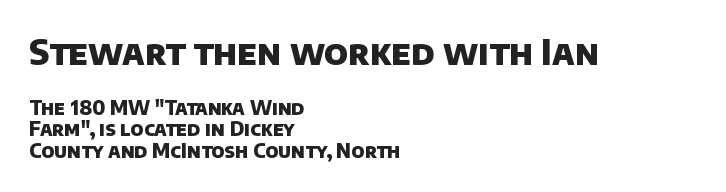
Q: Is the text bold? A: Yes.
Q: Is the typeface a serif or a sans-serif typeface? A: Sans-serif.
Q: Is the text underlined? A: No.
Q: How is the paragraph aligned? A: Left-aligned.
Q: Is the spacing between letters normal or unusually wide? A: Normal.
Q: Is the spacing between lines tight, normal or loose? A: Tight.
Q: Which block of text is set in a larger size, the first (top) or the second (bottom)? A: The first (top) one.
Q: Width (condensed, normal, or wide)? A: Normal.
Q: Stroke contrast? A: Low.
Q: x-height? A: Large.
Q: Monospaced? A: No.
